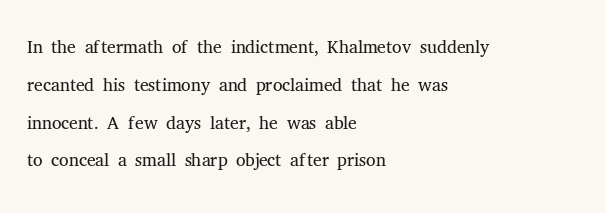
The image shows 27 px text type, upright; set left-aligned, normal line spacing (1.4x), normal letter spacing, not underlined.
